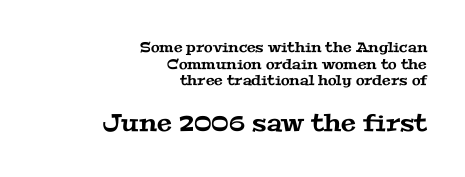
Q: Is the text underlined? A: No.
Q: How is the paragraph aligned? A: Right-aligned.
Q: Is the spacing between letters normal or unusually wide? A: Normal.
Q: Which block of text is set in a larger size, the first (top) or the second (bottom)? A: The second (bottom) one.
